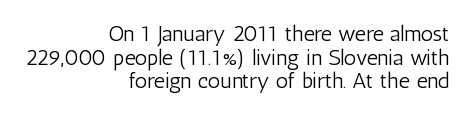
The image shows 22 px text type, upright; set right-aligned, tight line spacing (1.07x), normal letter spacing, not underlined.
